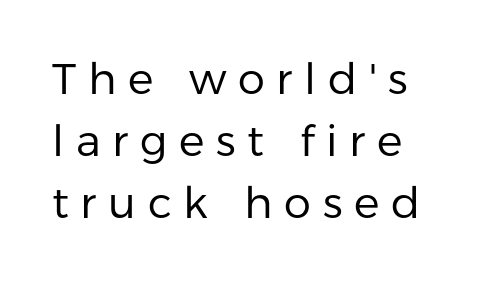
Weight: not bold — regular or lighter. Designer's note — italics off, roman on. This rendering features lettering with no underline. This sample has the flowing, uneven cadence of proportional lettering. Spacing between characters has been opened up far beyond the box default. What's the leading like? Ordinary, nothing unusual.
